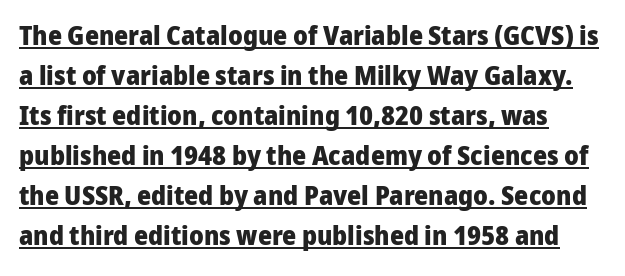
The image shows 27 px bold type, upright; set normal line spacing (1.48x), normal letter spacing, underlined.
